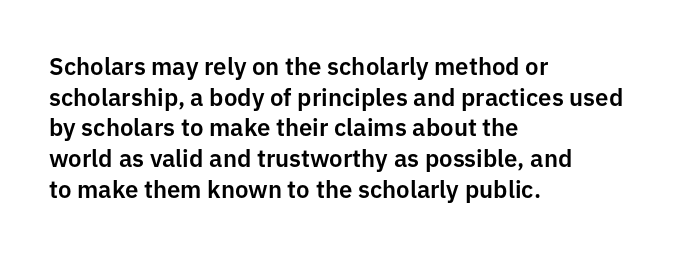
Q: Is the text italic (slanted)? A: No, it is upright.
Q: Is the text underlined? A: No.
Q: How is the paragraph aligned? A: Left-aligned.
Q: Is the spacing between letters normal or unusually wide? A: Normal.
Q: Is the spacing between lines tight, normal or loose? A: Normal.
